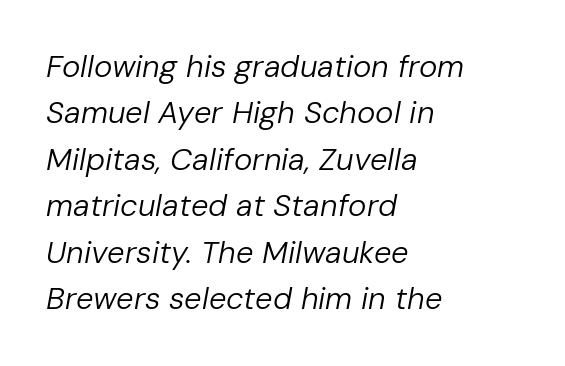
The image shows 31 px regular-weight type, italic (leaning right); set left-aligned, normal line spacing (1.5x), normal letter spacing, not underlined; low stroke contrast and a medium x-height.
